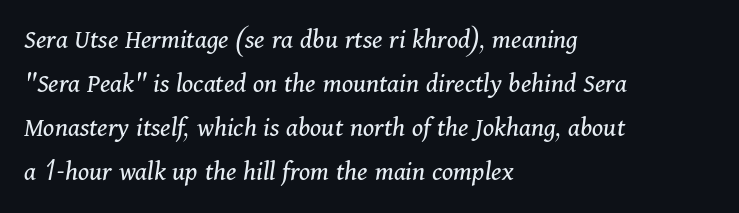
Q: Is the text bold? A: No.
Q: Is the text italic (slanted)? A: Yes, it leans right by about 11 degrees.
Q: Is the typeface a serif or a sans-serif typeface? A: Serif.
Q: Is the text underlined? A: No.
Q: How is the paragraph aligned? A: Left-aligned.
Q: Is the spacing between letters normal or unusually wide? A: Normal.
Q: Is the spacing between lines tight, normal or loose? A: Normal.
Q: Width (condensed, normal, or wide)? A: Normal.
Q: Stroke contrast? A: Medium.
Q: x-height? A: Medium.
Q: Monospaced? A: No.
